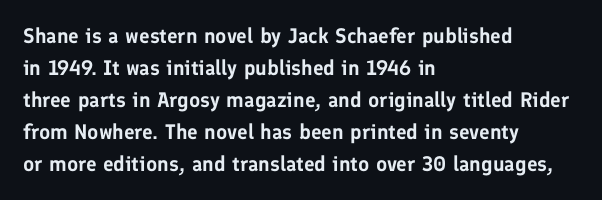
The image shows 21 px text type, upright; set left-aligned, normal line spacing (1.52x), normal letter spacing, not underlined.
